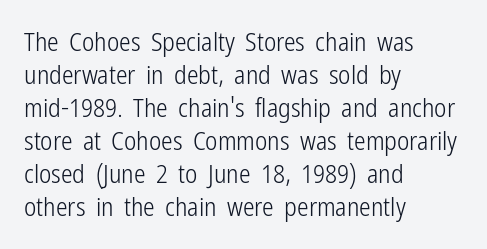
{"italic": "no", "bold": "no", "underline": "no", "align": "left", "line_spacing": "normal", "line_spacing_ratio": 1.27, "letter_spacing": "normal", "letter_spacing_em": 0.0, "glyph_px": 26}
